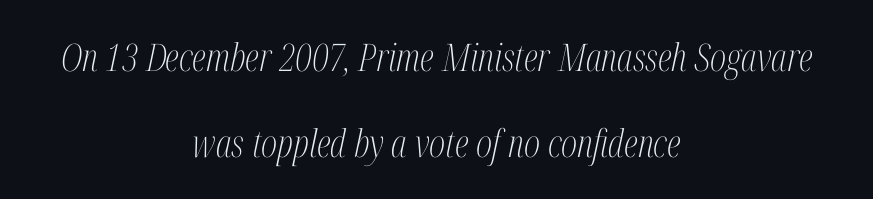
{"serif": "yes", "italic": "yes", "lean": "right", "slant_degrees": 12, "bold": "no", "weight": "light", "width": "condensed", "stroke_contrast": "medium", "x_height": "medium", "monospaced": "no", "underline": "no", "align": "center", "line_spacing": "loose", "line_spacing_ratio": 2.26, "letter_spacing": "normal", "letter_spacing_em": 0.0, "glyph_px": 38}
